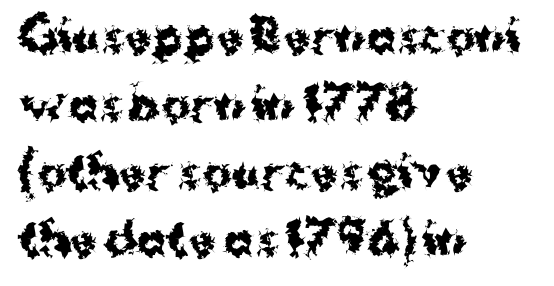
Rule under the text: the space is simply empty. There is no visible air inserted between adjacent glyphs. Each new line begins a customary step beneath the previous one. Is the type bold? Yes — the strokes are clearly thick and heavy. Teacher's note: observe the even left margin — that is flush-left alignment. Proportional: the letters do not fall into vertical columns.
